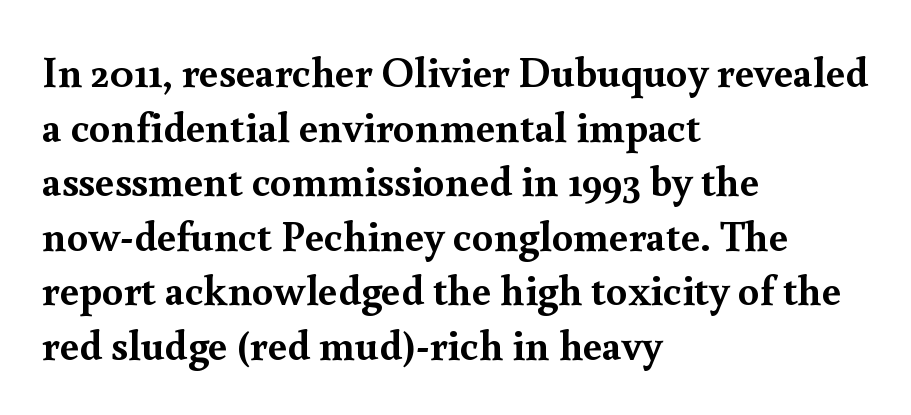
The image shows 43 px semibold serif type, upright; set left-aligned, normal line spacing (1.27x), normal letter spacing, not underlined; a small x-height.
